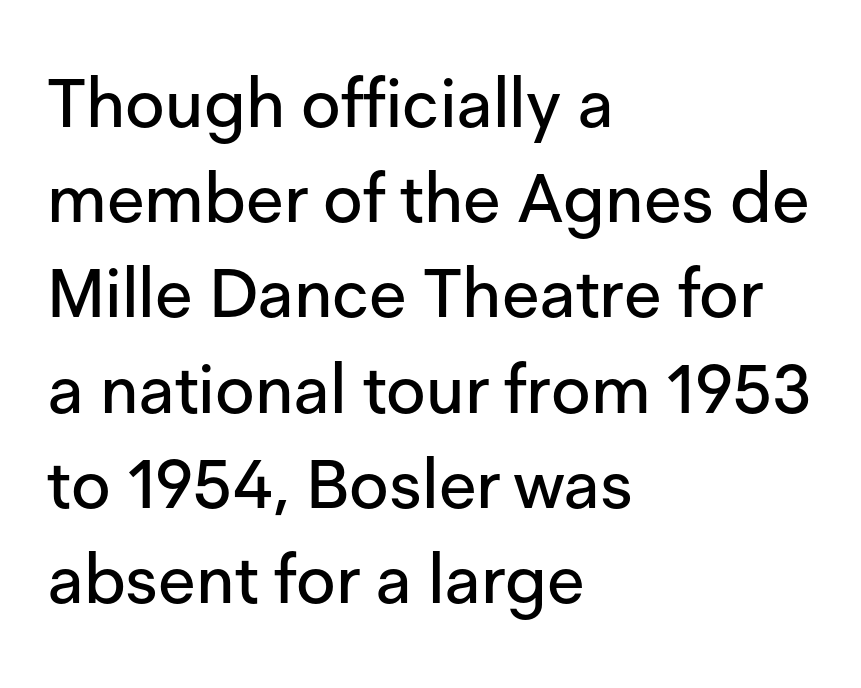
{"serif": "no", "italic": "no", "width": "normal", "stroke_contrast": "low", "x_height": "medium", "monospaced": "no", "underline": "no", "align": "left", "line_spacing": "normal", "line_spacing_ratio": 1.4, "letter_spacing": "normal", "letter_spacing_em": 0.0, "glyph_px": 68}
